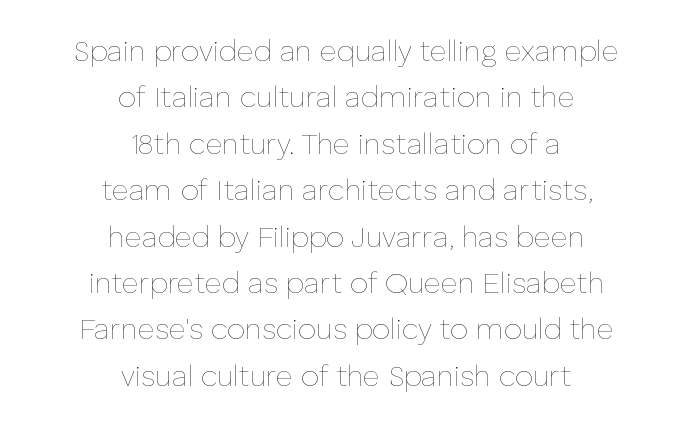
{"italic": "no", "bold": "no", "weight": "thin", "width": "normal", "stroke_contrast": "low", "x_height": "medium", "monospaced": "no", "underline": "no", "align": "center", "line_spacing": "normal", "line_spacing_ratio": 1.6, "letter_spacing": "normal", "letter_spacing_em": 0.0, "glyph_px": 29}
